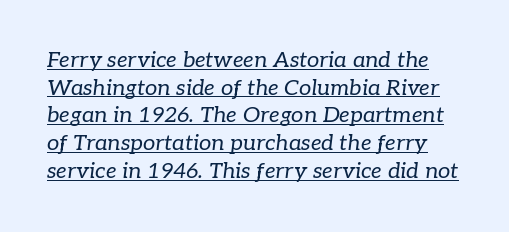
The face used here is rendered with its standard letterfit. No chunkiness to these letters — they're not bold. Italic? Definitely — the glyphs are oblique. A baseline rule has been typeset under these characters. Summary of vertical rhythm: regular, with standard interline spacing.
